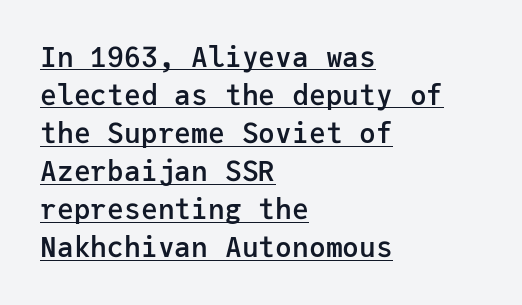
{"serif": "no", "italic": "no", "bold": "semi", "weight": "semibold", "width": "normal", "stroke_contrast": "low", "x_height": "medium", "monospaced": "yes", "underline": "yes", "align": "left", "line_spacing": "normal", "line_spacing_ratio": 1.36, "letter_spacing": "normal", "letter_spacing_em": 0.0, "glyph_px": 28}
